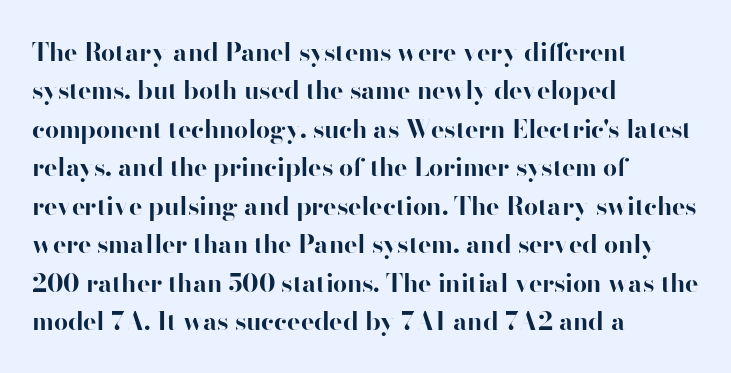
Here the glyphs are tracked normally, forming tight word shapes. Does the weight exceed regular? Yes, all the way to bold. The text block is weighted toward the left margin, trailing off unevenly rightward. Style check: upright. Notice how descenders clear the ascenders below comfortably — that's standard leading. Glance below the letters and you will spot only blank space.
